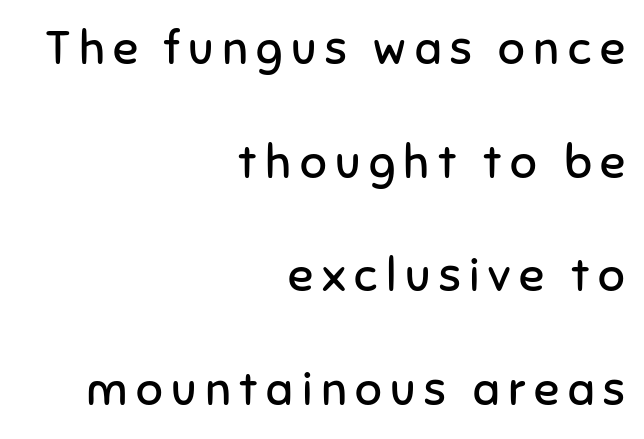
The image shows 47 px regular-weight sans-serif type, upright; set right-aligned, loose line spacing (2.42x), not underlined; low stroke contrast and a medium x-height.
